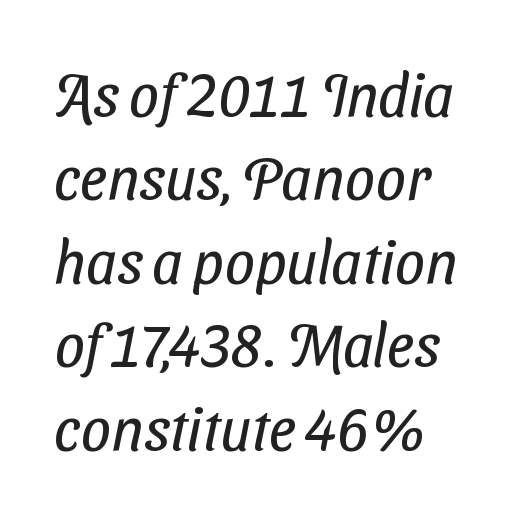
Q: Is the text bold? A: No.
Q: Is the typeface a serif or a sans-serif typeface? A: Sans-serif.
Q: Is the text underlined? A: No.
Q: Is the spacing between letters normal or unusually wide? A: Normal.
Q: Is the spacing between lines tight, normal or loose? A: Normal.
Q: Width (condensed, normal, or wide)? A: Condensed.
Q: Stroke contrast? A: Low.
Q: x-height? A: Medium.
Q: Monospaced? A: No.
